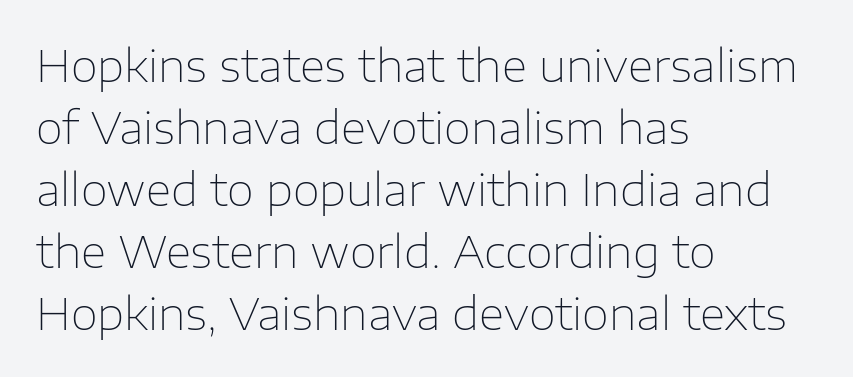
Where is the straight margin? On the left. The designer left line spacing at the default. Ascenders rise straight up at ninety degrees. The letters look calm and open, with moderate or lighter stems.
